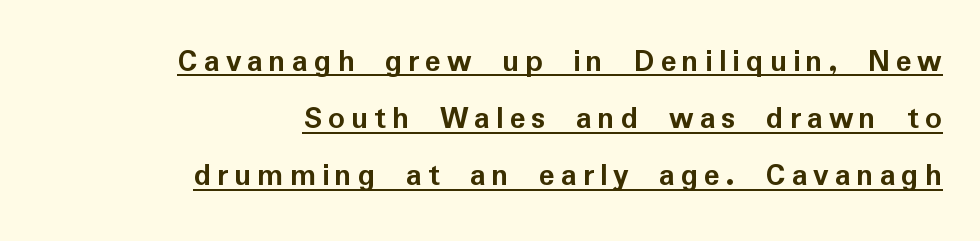
Unlike italic type, these characters show no tilt at all. Layout note: lines flush right. You could not count columns in this text — the font is proportionally spaced. Students, observe the line beneath the letters — that is underlining.
